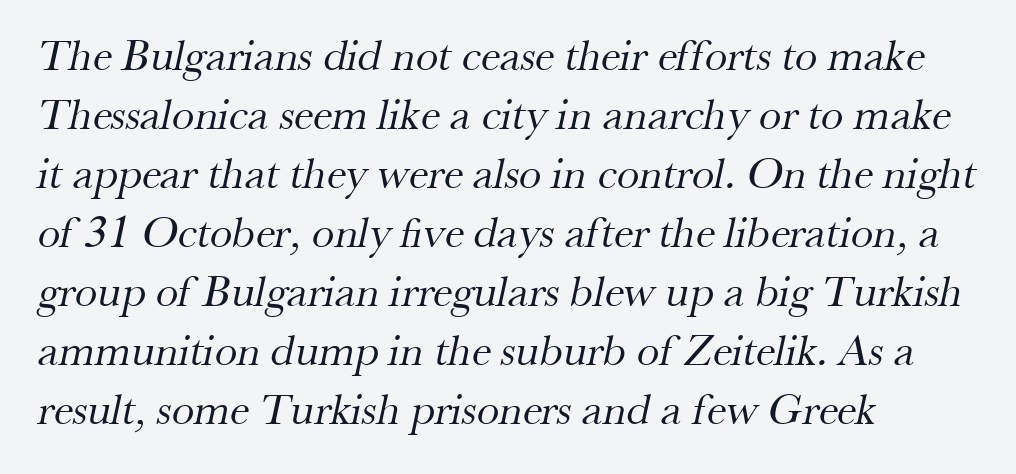
{"serif": "yes", "bold": "no", "weight": "regular", "width": "normal", "stroke_contrast": "medium", "x_height": "small", "monospaced": "no", "underline": "no", "align": "left", "line_spacing": "normal", "line_spacing_ratio": 1.31, "letter_spacing": "normal", "letter_spacing_em": 0.0, "glyph_px": 45}
